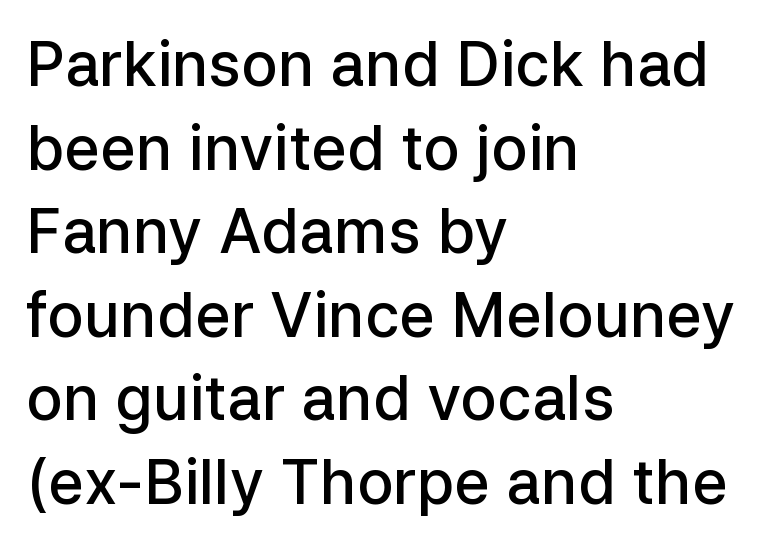
Q: Is the text bold? A: Semi-bold.
Q: Is the text italic (slanted)? A: No, it is upright.
Q: Is the typeface a serif or a sans-serif typeface? A: Sans-serif.
Q: Is the text underlined? A: No.
Q: How is the paragraph aligned? A: Left-aligned.
Q: Is the spacing between letters normal or unusually wide? A: Normal.
Q: Is the spacing between lines tight, normal or loose? A: Normal.
Q: Width (condensed, normal, or wide)? A: Normal.
Q: Stroke contrast? A: Low.
Q: x-height? A: Medium.
Q: Monospaced? A: No.
